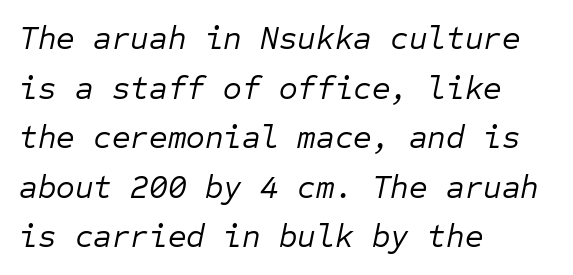
Q: Is the text bold? A: No.
Q: Is the text italic (slanted)? A: Yes, it leans right by about 12 degrees.
Q: Is the text underlined? A: No.
Q: How is the paragraph aligned? A: Left-aligned.
Q: Is the spacing between letters normal or unusually wide? A: Normal.
Q: Is the spacing between lines tight, normal or loose? A: Normal.
Q: Width (condensed, normal, or wide)? A: Normal.
Q: Stroke contrast? A: Low.
Q: x-height? A: Medium.
Q: Monospaced? A: Yes.
